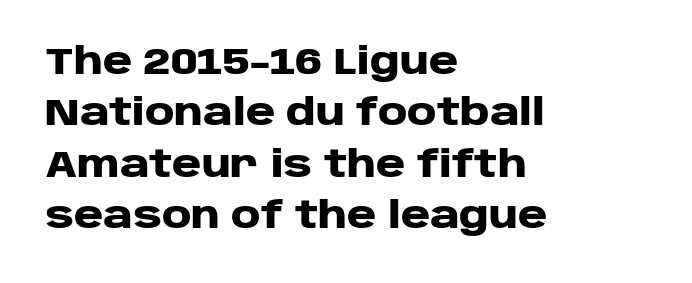
Q: Is the text bold? A: Yes.
Q: Is the text italic (slanted)? A: No, it is upright.
Q: Is the typeface a serif or a sans-serif typeface? A: Sans-serif.
Q: Is the text underlined? A: No.
Q: How is the paragraph aligned? A: Left-aligned.
Q: Is the spacing between letters normal or unusually wide? A: Normal.
Q: Is the spacing between lines tight, normal or loose? A: Normal.
Q: Width (condensed, normal, or wide)? A: Wide.
Q: Stroke contrast? A: Low.
Q: x-height? A: Large.
Q: Monospaced? A: No.
